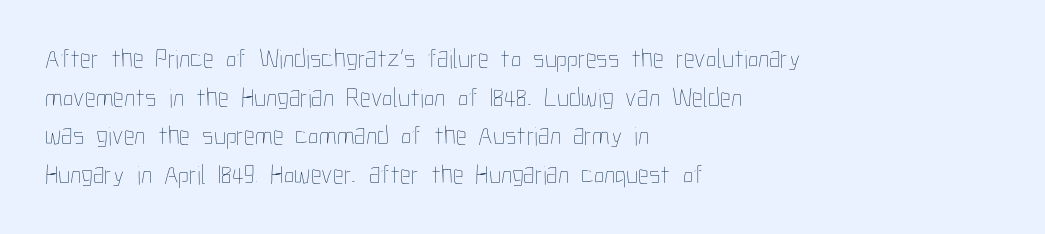
{"italic": "no", "bold": "no", "underline": "no", "align": "left", "line_spacing": "normal", "line_spacing_ratio": 1.43, "letter_spacing": "normal", "letter_spacing_em": 0.0, "glyph_px": 27}
